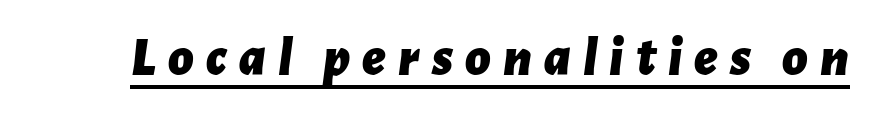
Q: Is the text bold? A: Yes.
Q: Is the text italic (slanted)? A: Yes, it leans right by about 7 degrees.
Q: Is the text underlined? A: Yes.
Q: Is the spacing between letters normal or unusually wide? A: Unusually wide.
Q: Width (condensed, normal, or wide)? A: Normal.
Q: Stroke contrast? A: Low.
Q: x-height? A: Medium.
Q: Monospaced? A: No.
